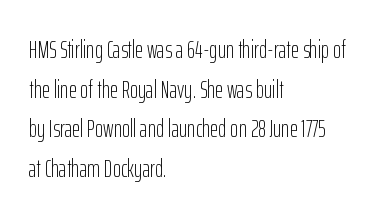
The image shows 25 px text type, upright; set left-aligned, normal line spacing (1.59x), normal letter spacing, not underlined.
